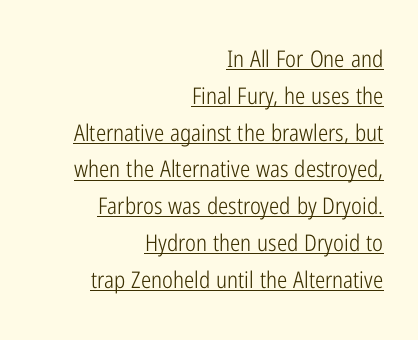
The tracking reads as untouched default to a designer's eye. Is the stroke heavy? The answer is a plain regular-or-lighter. Regarding leading, the lines here are spaced in the standard way. If you drew a ruler down the right edge, every line would touch it.
